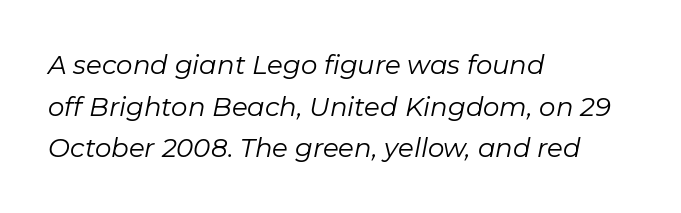
Does extra space separate the letters? No, they use regular spacing. Only glyphs here, with clear space below each row. Style check: oblique. Line spacing here is normal. The lines in this sample share a left origin and differ only in where they stop.
